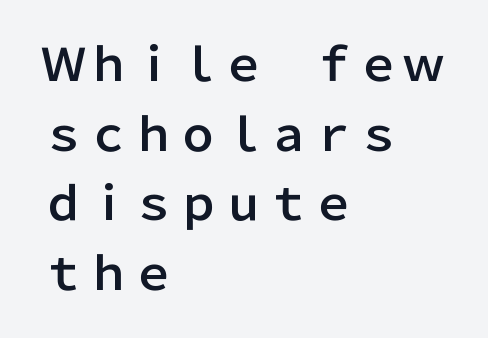
{"serif": "no", "italic": "no", "width": "normal", "stroke_contrast": "low", "x_height": "medium", "monospaced": "no", "underline": "no", "align": "left", "line_spacing": "normal", "line_spacing_ratio": 1.55, "letter_spacing": "normal", "letter_spacing_em": 0.0, "glyph_px": 45}
